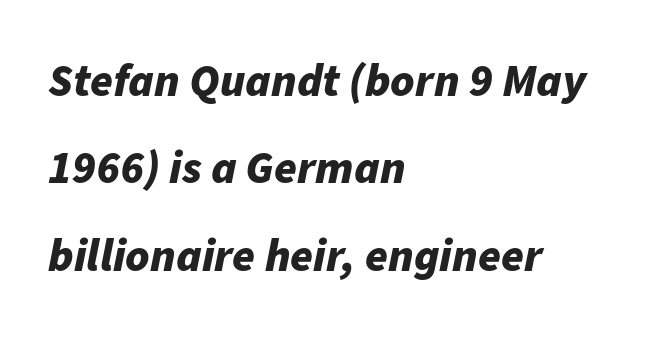
{"italic": "yes", "lean": "right", "slant_degrees": 11, "bold": "yes", "weight": "bold", "width": "normal", "stroke_contrast": "low", "x_height": "medium", "monospaced": "no", "underline": "no", "align": "left", "line_spacing": "loose", "line_spacing_ratio": 1.9, "letter_spacing": "normal", "letter_spacing_em": 0.0, "glyph_px": 46}
